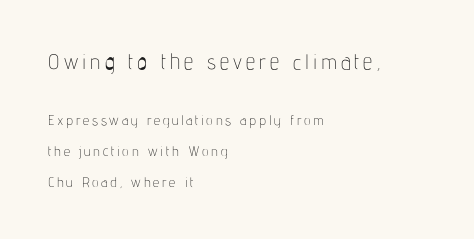
{"italic": "no", "bold": "no", "underline": "no", "align": "left", "line_spacing": "loose", "line_spacing_ratio": 2.2, "larger_block": "first", "size_ratio": 1.5, "glyph_px": 21}
